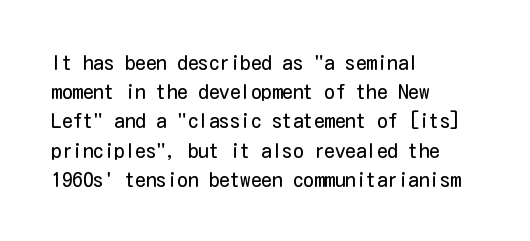
Tracking here is standard; glyphs follow each other at the usual distance. Heft: none added — not bold. These lines are set flush left with a ragged right edge. The letters stand straight up with perfectly vertical stems. Has an underline been added? It has not.
